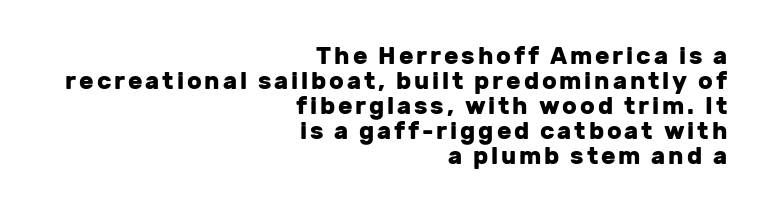
Emphasis by weight is at full strength: bold. The compositor pushed each line to the right boundary. Line spacing here is tight. The strip under each line holds only bare page. Do the letters lean? They stand straight.
